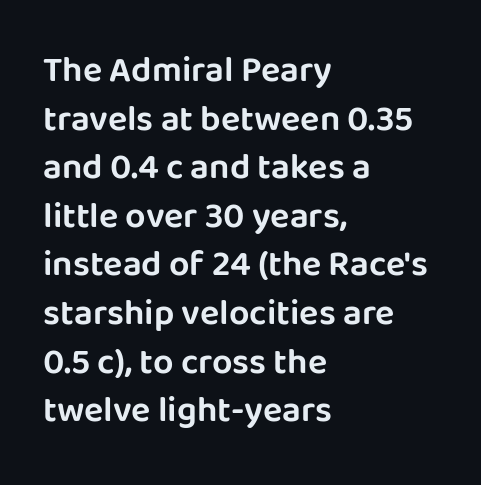
Q: Is the text italic (slanted)? A: No, it is upright.
Q: Is the typeface a serif or a sans-serif typeface? A: Sans-serif.
Q: Is the text underlined? A: No.
Q: How is the paragraph aligned? A: Left-aligned.
Q: Is the spacing between letters normal or unusually wide? A: Normal.
Q: Is the spacing between lines tight, normal or loose? A: Normal.
Q: Width (condensed, normal, or wide)? A: Normal.
Q: Stroke contrast? A: Low.
Q: x-height? A: Large.
Q: Monospaced? A: No.
